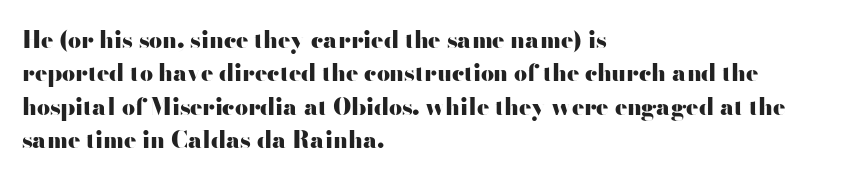
{"italic": "no", "bold": "yes", "underline": "no", "align": "left", "line_spacing": "normal", "line_spacing_ratio": 1.45, "letter_spacing": "normal", "letter_spacing_em": 0.0, "glyph_px": 23}
